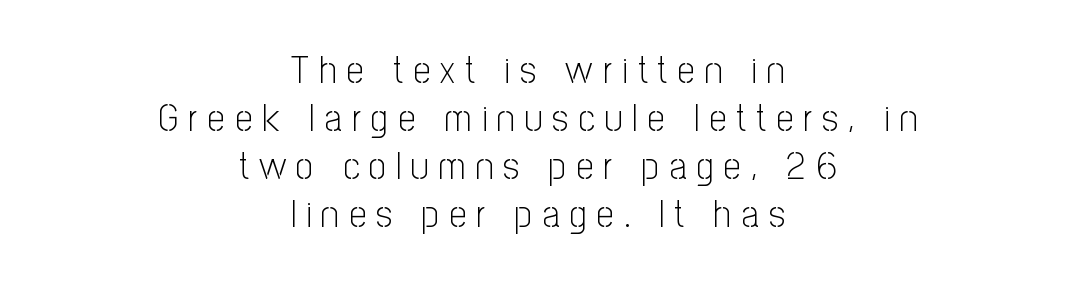
The face looks like a standard text weight, possibly lighter. Plain, unruled lines of type. This is sans-serif lettering, the kind often seen on screens and signage. The paragraph has two soft edges and a firm central axis.
